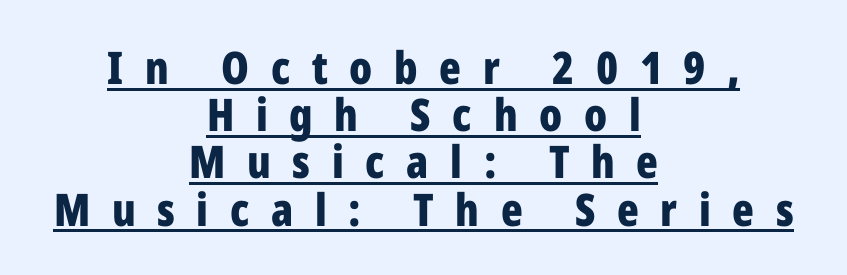
Reading down the block, each line starts at a different indent, mirrored at its end. Varying glyph widths throughout — classic text-font behaviour. The rendering inserts visible extra space after every character. Leading is clearly below the norm, producing a dense column.
